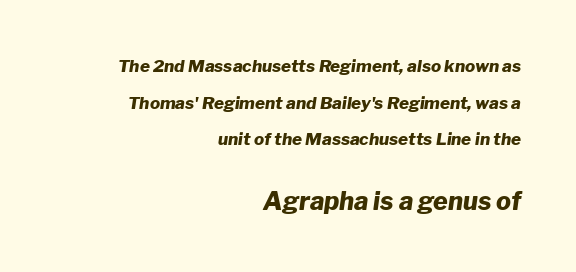
Glyph-to-glyph distance matches everyday printed text. On the weight axis this lands at bold, roughly 700. Notice how the stems are inclined rather than vertical — that's the hallmark of italics. Quick note: underline off.
